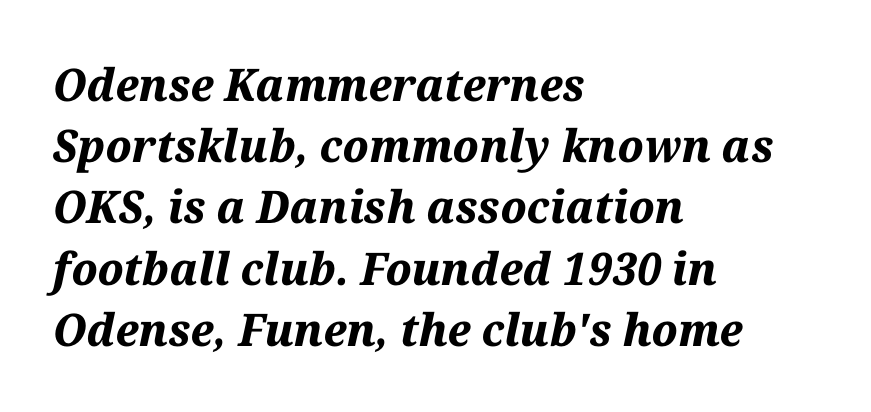
Q: Is the text bold? A: Yes.
Q: Is the text italic (slanted)? A: Yes, it leans right by about 12 degrees.
Q: Is the text underlined? A: No.
Q: How is the paragraph aligned? A: Left-aligned.
Q: Is the spacing between letters normal or unusually wide? A: Normal.
Q: Is the spacing between lines tight, normal or loose? A: Normal.
Q: Width (condensed, normal, or wide)? A: Normal.
Q: Stroke contrast? A: Medium.
Q: x-height? A: Medium.
Q: Monospaced? A: No.
